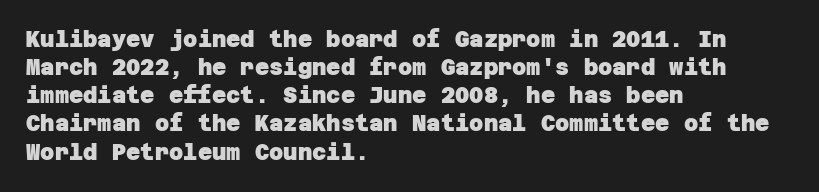
This rendering uses left alignment, leaving the right contour irregular. The gaps between neighbouring characters are ordinary and unremarkable. The leading is moderate, giving the passage an even texture. Compared with an ordinary text face, these strokes are far heavier — a full bold. This rendering features lettering with no underline.
